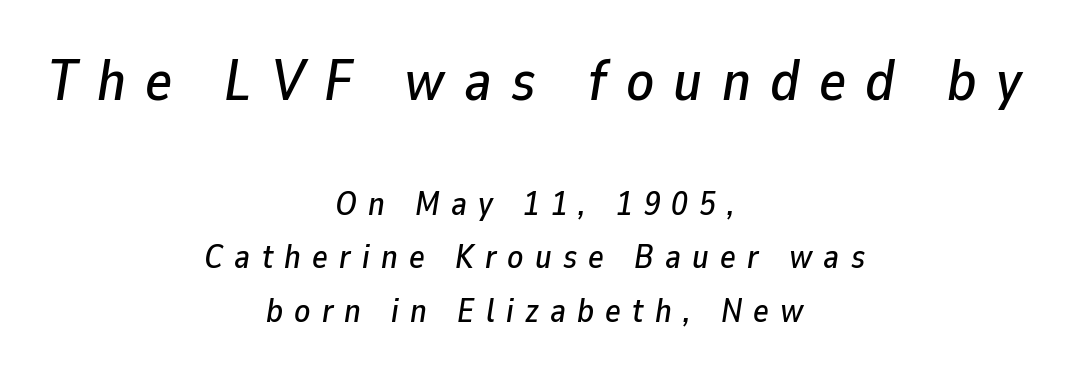
Q: Is the text italic (slanted)? A: Yes, it leans right by about 9 degrees.
Q: Is the text underlined? A: No.
Q: How is the paragraph aligned? A: Centered.
Q: Is the spacing between letters normal or unusually wide? A: Unusually wide.
Q: Is the spacing between lines tight, normal or loose? A: Normal.
Q: Which block of text is set in a larger size, the first (top) or the second (bottom)? A: The first (top) one.
Q: Width (condensed, normal, or wide)? A: Normal.
Q: Stroke contrast? A: Low.
Q: x-height? A: Medium.
Q: Monospaced? A: No.
